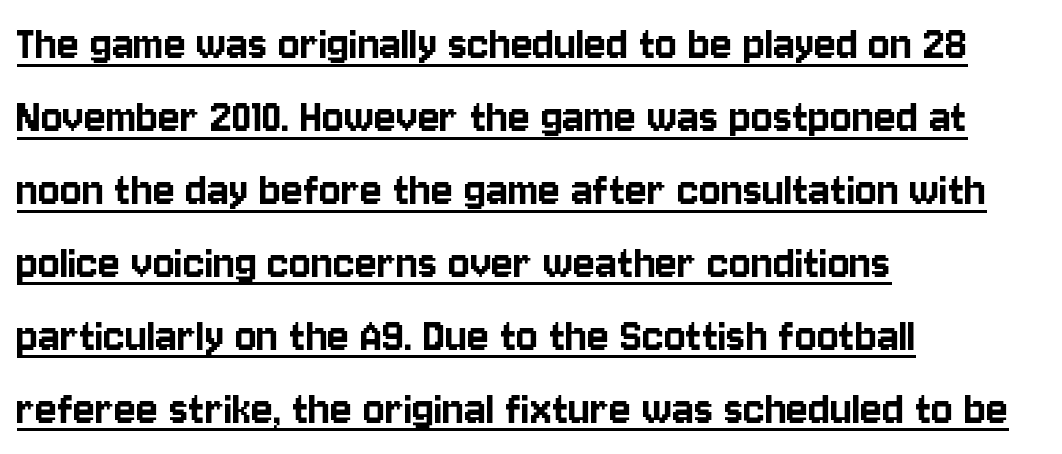
This sample uses plain, unmodified letter spacing. Every word sits above its own underline. These lines are composed in type without serifs. The setting favours the left margin, as ordinary paragraphs usually do. The rendering uses natural spacing where letterforms have individual widths. Horizontal bands of white between lines are of average thickness.
